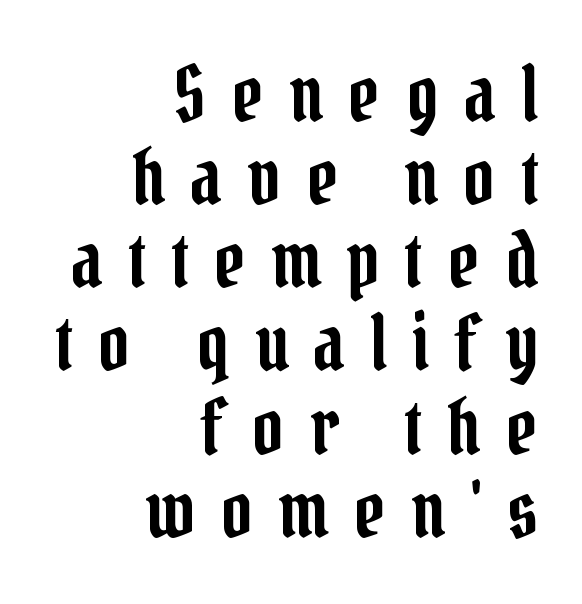
Q: Is the text italic (slanted)? A: No, it is upright.
Q: Is the typeface a serif or a sans-serif typeface? A: Serif.
Q: Is the text underlined? A: No.
Q: How is the paragraph aligned? A: Right-aligned.
Q: Is the spacing between letters normal or unusually wide? A: Unusually wide.
Q: Is the spacing between lines tight, normal or loose? A: Tight.
Q: Width (condensed, normal, or wide)? A: Condensed.
Q: Stroke contrast? A: Low.
Q: x-height? A: Medium.
Q: Monospaced? A: No.
